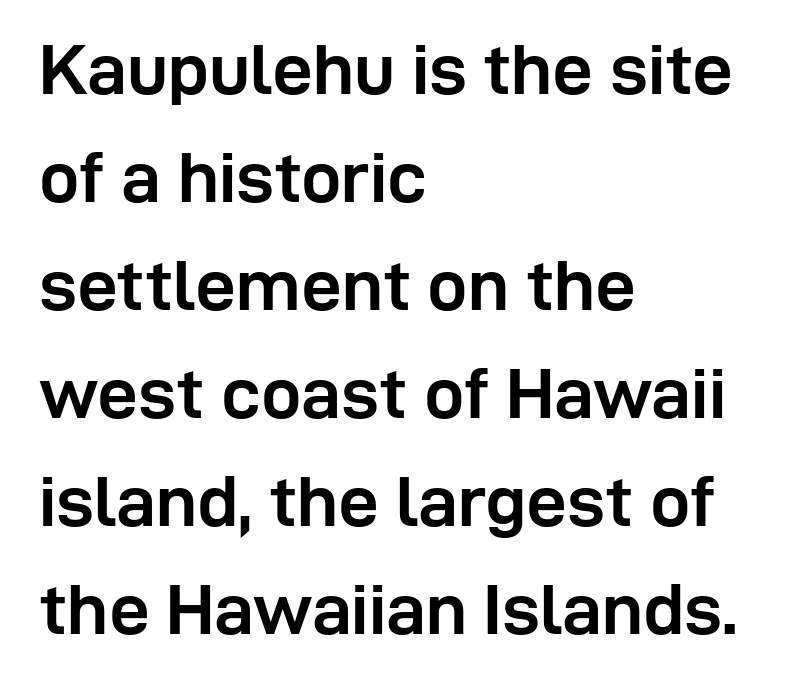
The image shows 72 px semibold sans-serif type, upright; set left-aligned, normal line spacing (1.5x), normal letter spacing, not underlined; low stroke contrast and a medium x-height.
